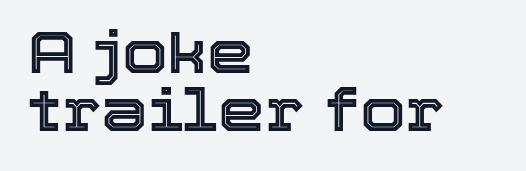
Note the varied advance widths — an 'i' is clearly narrower than an 'm'. Descender tails drop into unmarked territory. The passage is arranged the way most books set body copy — flush left. If you drew a line through each stem, it would be perfectly vertical. Default kerning and tracking; the words read as compact shapes. Line spacing here is tight.
